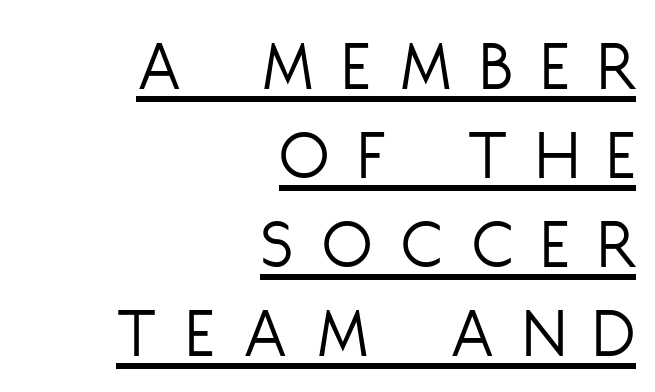
The image shows 73 px light, condensed sans-serif type, upright; set right-aligned, line spacing 1.22x, unusually wide letter spacing (+0.4 em), underlined; low stroke contrast and a large x-height.
